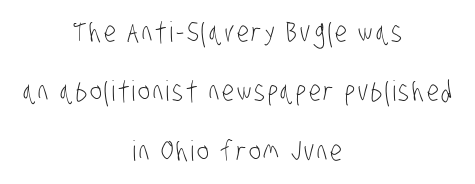
Q: Is the text bold? A: No.
Q: Is the typeface a serif or a sans-serif typeface? A: Sans-serif.
Q: Is the text underlined? A: No.
Q: How is the paragraph aligned? A: Centered.
Q: Is the spacing between lines tight, normal or loose? A: Loose.
Q: Width (condensed, normal, or wide)? A: Condensed.
Q: Stroke contrast? A: Low.
Q: x-height? A: Large.
Q: Monospaced? A: No.
